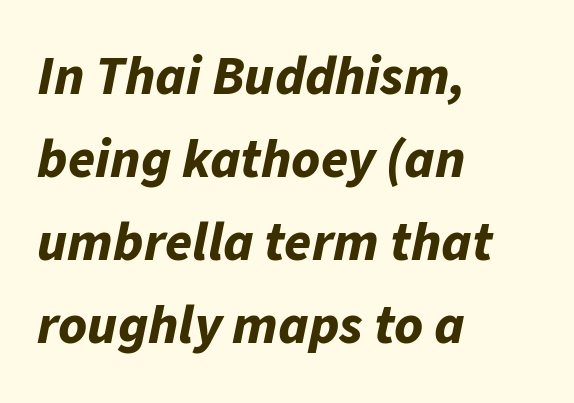
The image shows 55 px bold type, italic (leaning right); set left-aligned, normal line spacing (1.51x), normal letter spacing, not underlined; low stroke contrast and a medium x-height.
